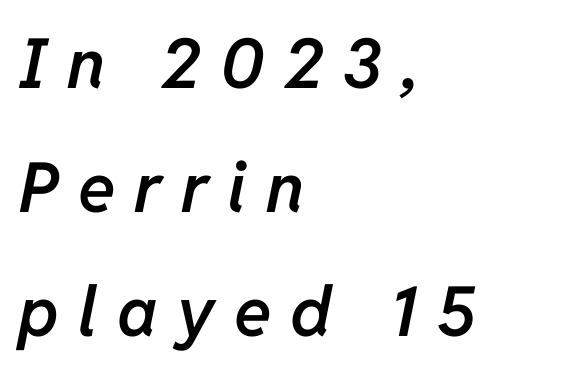
{"italic": "yes", "lean": "right", "slant_degrees": 11, "bold": "semi", "weight": "semibold", "width": "normal", "stroke_contrast": "low", "x_height": "medium", "monospaced": "no", "underline": "no", "align": "left", "line_spacing_ratio": 1.8, "letter_spacing": "wide", "letter_spacing_em": 0.28, "glyph_px": 69}
